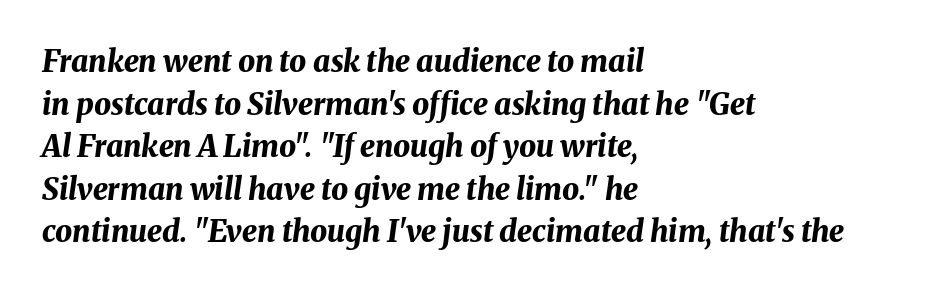
The image shows 30 px bold type, italic (leaning right); set left-aligned, normal line spacing (1.42x), normal letter spacing, not underlined; medium stroke contrast and a medium x-height.
